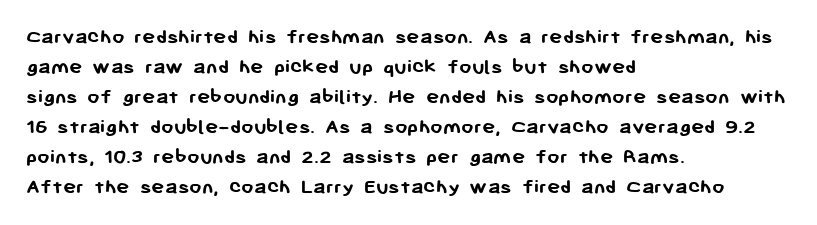
Italic: no, the glyphs are upright roman. Standard letterfit; no display-style spreading of the glyphs. Glance below the letters and you will spot only blank space. Its strokes are broad and dark, the hallmark of bold type.
